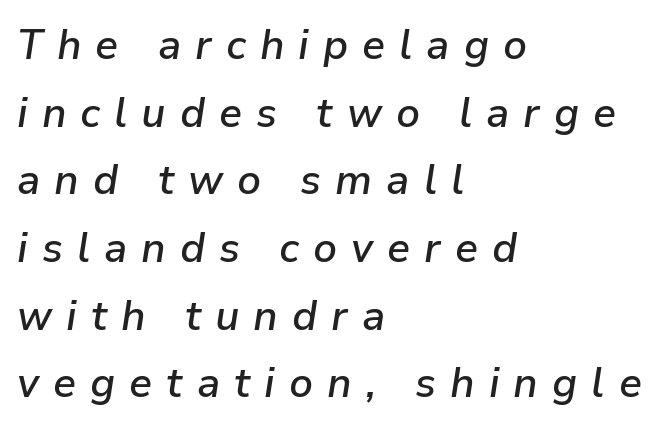
{"italic": "yes", "lean": "right", "slant_degrees": 9, "bold": "semi", "weight": "semibold", "width": "normal", "stroke_contrast": "low", "x_height": "medium", "monospaced": "no", "underline": "no", "align": "left", "line_spacing": "normal", "line_spacing_ratio": 1.65, "letter_spacing": "wide", "letter_spacing_em": 0.34, "glyph_px": 41}
